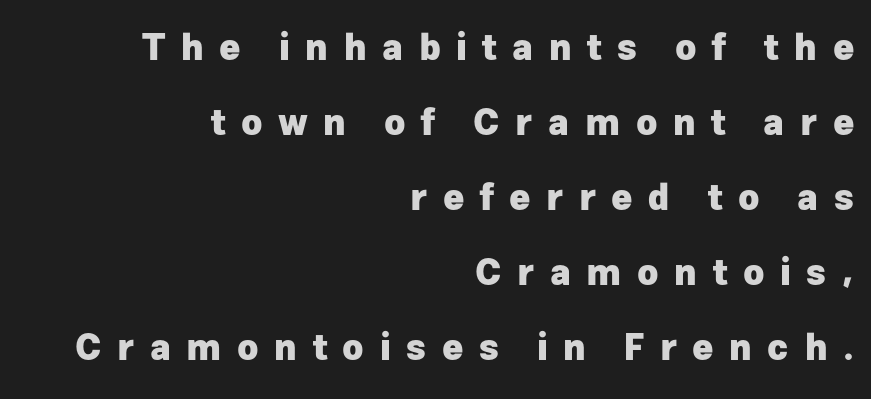
The image shows 36 px heavy sans-serif type, upright; set right-aligned, loose line spacing (2.08x), unusually wide letter spacing (+0.43 em), not underlined; low stroke contrast and a medium x-height.
